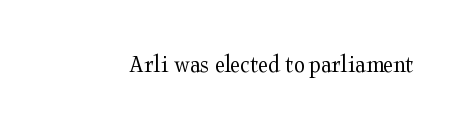
Q: Is the text bold? A: No.
Q: Is the text italic (slanted)? A: No, it is upright.
Q: Is the text underlined? A: No.
Q: Is the spacing between letters normal or unusually wide? A: Normal.
